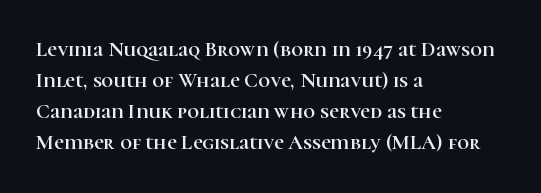
The image shows 21 px text type, upright; set left-aligned, normal line spacing (1.48x), normal letter spacing, not underlined.
